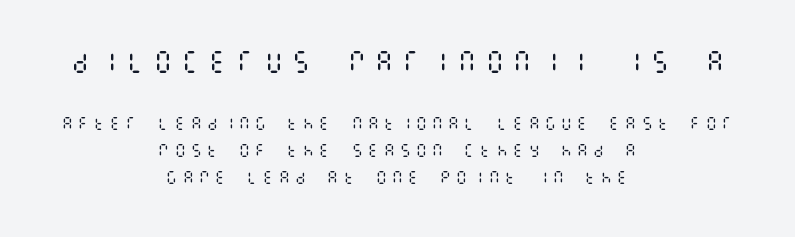
Q: Is the text bold? A: No.
Q: Is the text italic (slanted)? A: No, it is upright.
Q: Is the text underlined? A: No.
Q: How is the paragraph aligned? A: Centered.
Q: Is the spacing between letters normal or unusually wide? A: Unusually wide.
Q: Is the spacing between lines tight, normal or loose? A: Loose.
Q: Which block of text is set in a larger size, the first (top) or the second (bottom)? A: The first (top) one.
